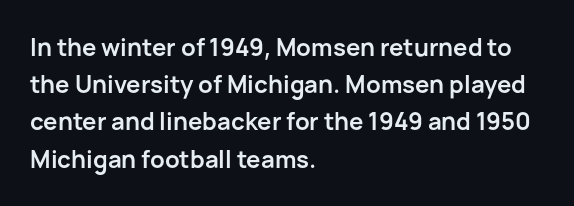
The image shows 24 px bold type, upright; set left-aligned, normal line spacing (1.55x), normal letter spacing, not underlined.
